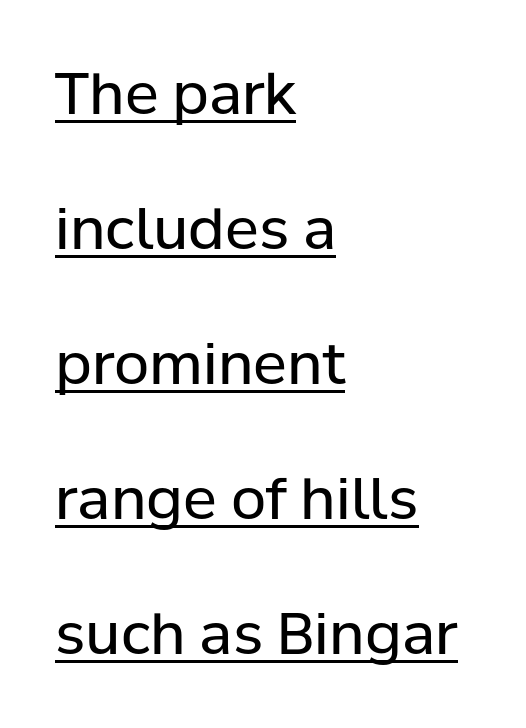
Q: Is the text bold? A: No.
Q: Is the text italic (slanted)? A: No, it is upright.
Q: Is the typeface a serif or a sans-serif typeface? A: Sans-serif.
Q: Is the text underlined? A: Yes.
Q: How is the paragraph aligned? A: Left-aligned.
Q: Is the spacing between letters normal or unusually wide? A: Normal.
Q: Is the spacing between lines tight, normal or loose? A: Loose.
Q: Width (condensed, normal, or wide)? A: Normal.
Q: Stroke contrast? A: Low.
Q: x-height? A: Medium.
Q: Monospaced? A: No.
